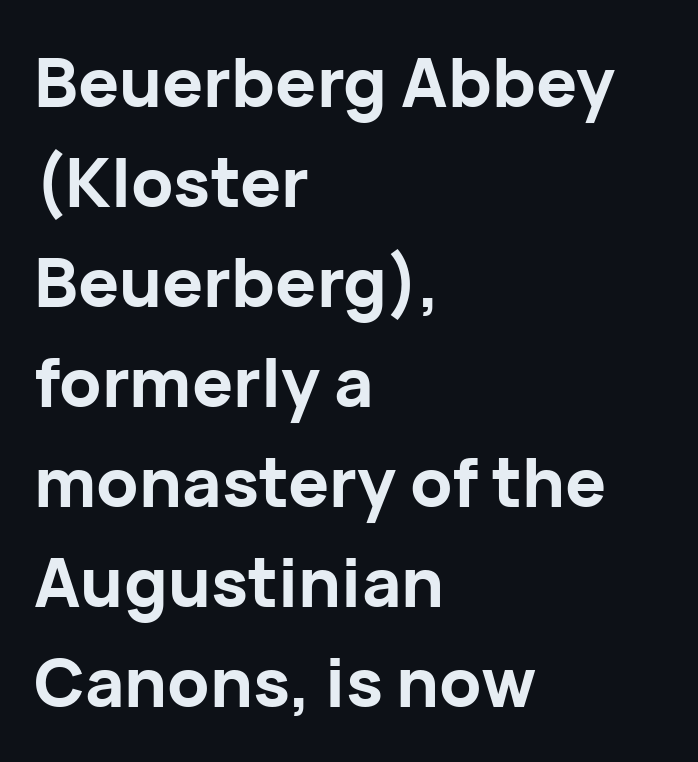
The image shows 68 px bold sans-serif type, upright; set left-aligned, normal line spacing (1.47x), normal letter spacing, not underlined; low stroke contrast and a medium x-height.
